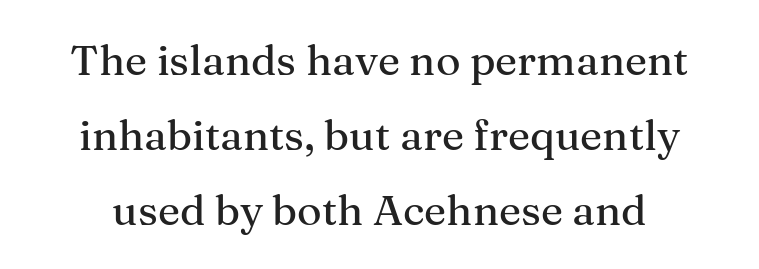
Descenders hang freely into open space. This sample has the flowing, uneven cadence of proportional lettering. Vertical strokes here are truly vertical. This sample uses a serif face. In terms of letterspacing, this is plain default setting.
